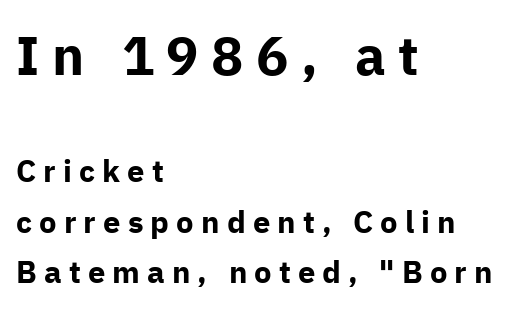
The image shows 54 px bold sans-serif type, upright; set left-aligned, normal line spacing (1.64x), unusually wide letter spacing (+0.23 em), not underlined; the first (top) block is 1.74x larger; low stroke contrast and a medium x-height.
